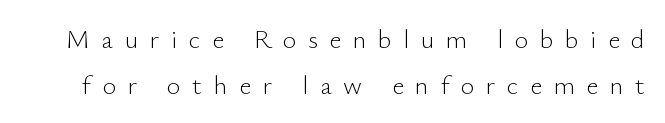
Q: Is the text bold? A: No.
Q: Is the text italic (slanted)? A: No, it is upright.
Q: Is the text underlined? A: No.
Q: Is the spacing between letters normal or unusually wide? A: Unusually wide.
